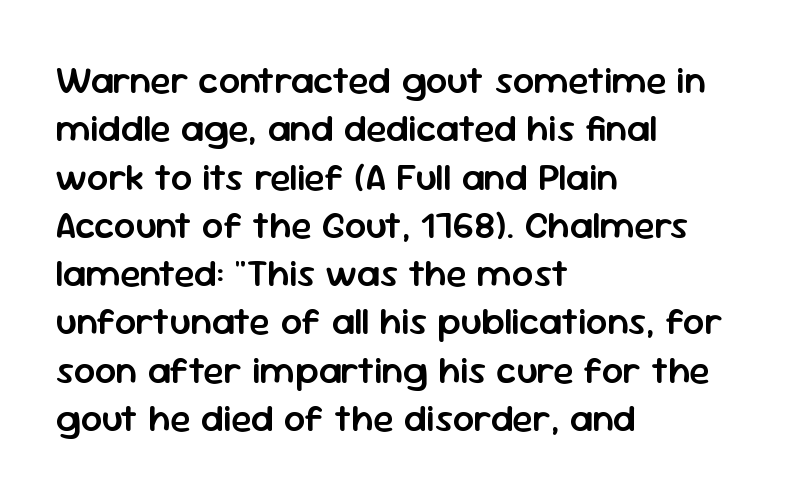
Q: Is the text bold? A: Semi-bold.
Q: Is the text italic (slanted)? A: No, it is upright.
Q: Is the typeface a serif or a sans-serif typeface? A: Sans-serif.
Q: Is the text underlined? A: No.
Q: How is the paragraph aligned? A: Left-aligned.
Q: Is the spacing between letters normal or unusually wide? A: Normal.
Q: Is the spacing between lines tight, normal or loose? A: Normal.
Q: Width (condensed, normal, or wide)? A: Normal.
Q: Stroke contrast? A: Low.
Q: x-height? A: Medium.
Q: Monospaced? A: No.
